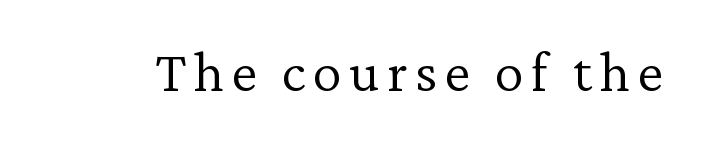
Spacing verdict: proportional, widths tailored to each character. These lines were composed using upright roman letters. Unmarked baselines from the first word to the last. The glyphs in this specimen are seriffed. This is not heavy type; no bold has been used.
